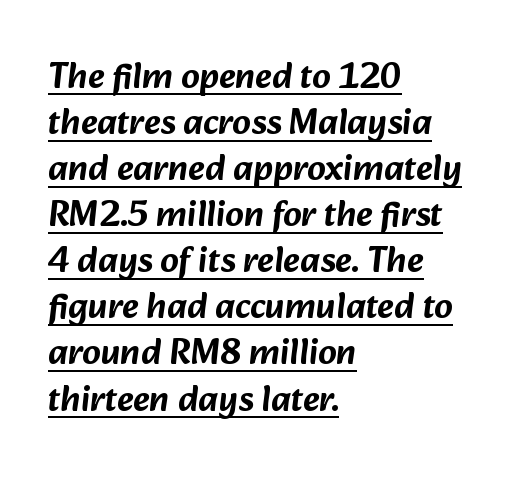
Here the glyphs are tracked normally, forming tight word shapes. A typesetter would call this proportional, since set widths differ per character. Reading down the block, your eye returns to a fixed left position each line. How would I describe the line gaps? Plain and ordinary. A rule runs beneath these lines of type. Nothing sits at the stroke ends, so this counts as sans-serif.
